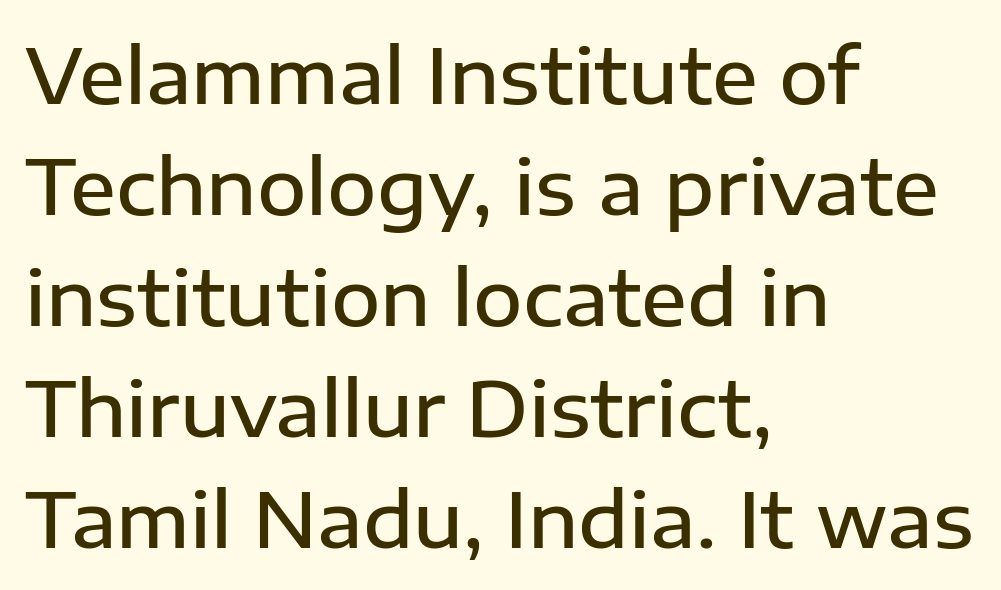
{"serif": "no", "italic": "no", "bold": "semi", "weight": "semibold", "width": "normal", "stroke_contrast": "low", "x_height": "medium", "monospaced": "no", "underline": "no", "align": "left", "line_spacing": "normal", "line_spacing_ratio": 1.46, "letter_spacing": "normal", "letter_spacing_em": 0.0, "glyph_px": 76}
